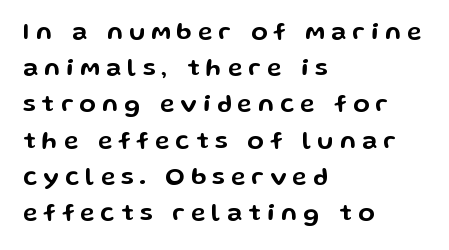
This rendering widens character spacing well past its baseline value. Plain, unruled lines of type. Designer's note — italics off, roman on. What's the leading like? Ordinary, nothing unusual. The text block is weighted toward the left margin, trailing off unevenly rightward.
